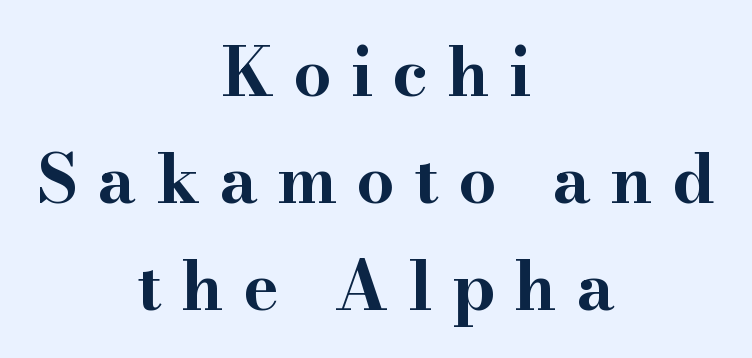
Q: Is the text bold? A: Yes.
Q: Is the text italic (slanted)? A: No, it is upright.
Q: Is the typeface a serif or a sans-serif typeface? A: Serif.
Q: Is the text underlined? A: No.
Q: How is the paragraph aligned? A: Centered.
Q: Is the spacing between letters normal or unusually wide? A: Unusually wide.
Q: Is the spacing between lines tight, normal or loose? A: Normal.
Q: Width (condensed, normal, or wide)? A: Wide.
Q: Stroke contrast? A: High.
Q: x-height? A: Small.
Q: Monospaced? A: No.
